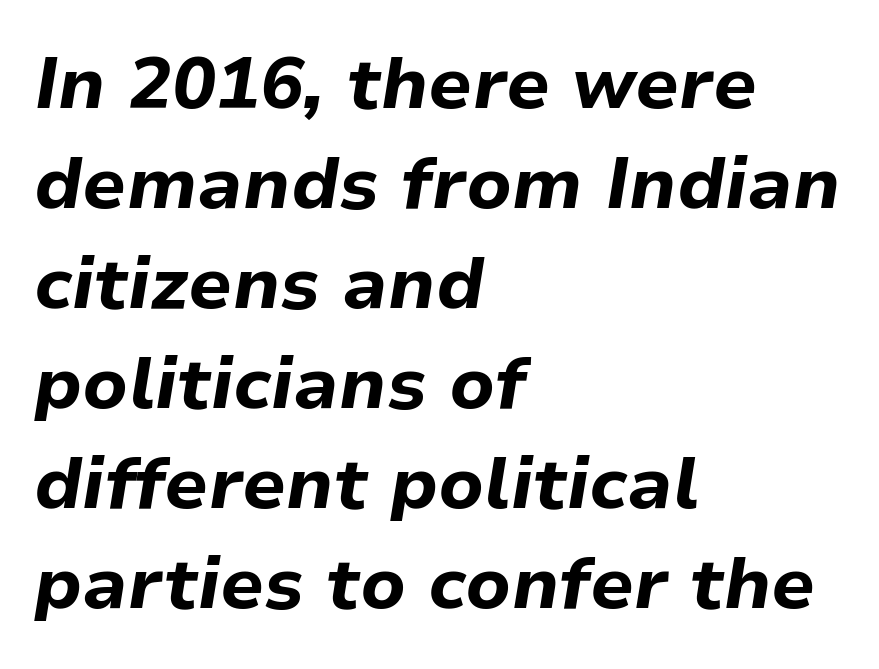
{"italic": "yes", "lean": "right", "slant_degrees": 9, "bold": "yes", "weight": "bold", "width": "normal", "stroke_contrast": "low", "x_height": "medium", "monospaced": "no", "underline": "no", "align": "left", "line_spacing": "normal", "line_spacing_ratio": 1.37, "letter_spacing": "normal", "letter_spacing_em": 0.0, "glyph_px": 73}
